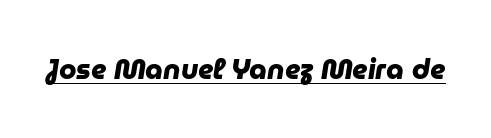
Think of a printed novel: that variable character pitch is what you see here. The rendering uses the underline text-decoration. I'd call this a sans setting — the letters go barefoot. Standard letterfit; no display-style spreading of the glyphs.
